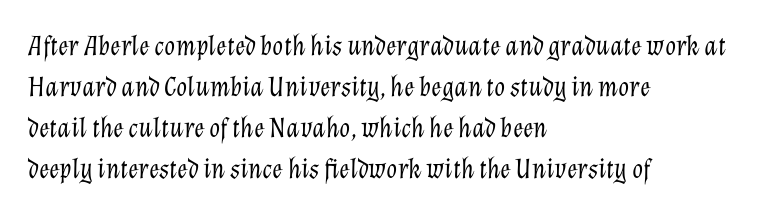
The image shows 28 px light type, italic (leaning right); set left-aligned, normal line spacing (1.46x), normal letter spacing, not underlined; low stroke contrast and a medium x-height.
